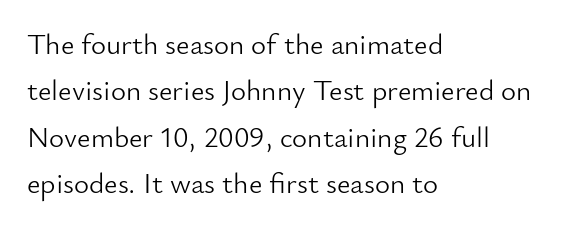
Q: Is the text bold? A: No.
Q: Is the text italic (slanted)? A: No, it is upright.
Q: Is the typeface a serif or a sans-serif typeface? A: Sans-serif.
Q: Is the text underlined? A: No.
Q: How is the paragraph aligned? A: Left-aligned.
Q: Is the spacing between letters normal or unusually wide? A: Normal.
Q: Is the spacing between lines tight, normal or loose? A: Normal.
Q: Width (condensed, normal, or wide)? A: Normal.
Q: Stroke contrast? A: Low.
Q: x-height? A: Small.
Q: Monospaced? A: No.
